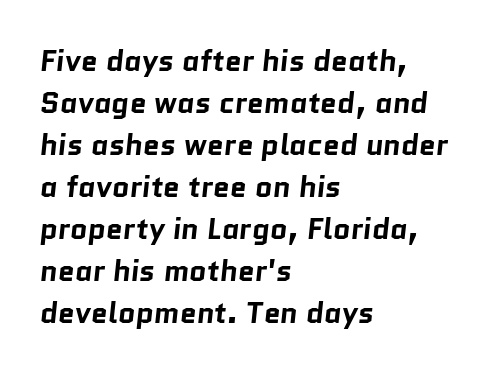
{"serif": "no", "bold": "yes", "weight": "bold", "width": "normal", "stroke_contrast": "low", "x_height": "medium", "monospaced": "no", "underline": "no", "align": "left", "line_spacing": "normal", "line_spacing_ratio": 1.4, "letter_spacing": "normal", "letter_spacing_em": 0.0, "glyph_px": 30}
